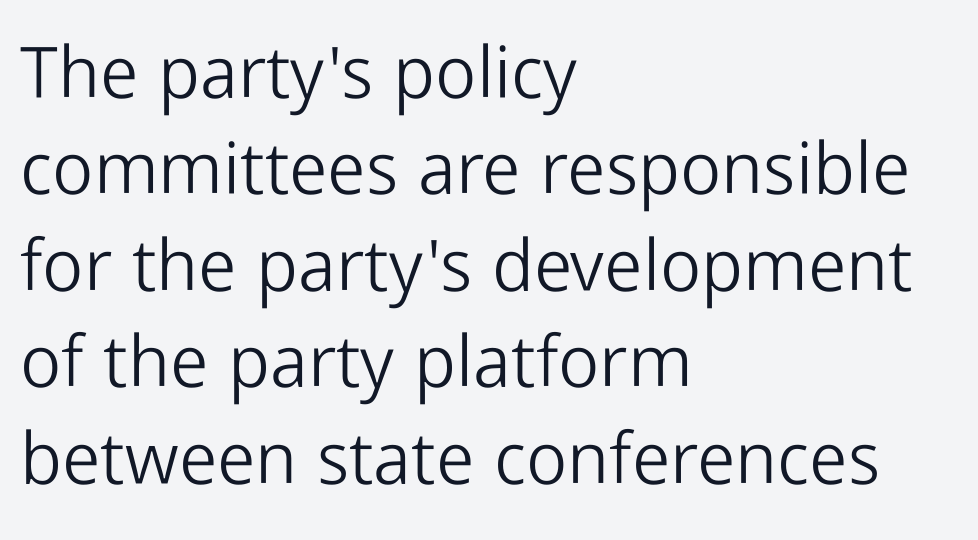
The image shows 72 px light sans-serif type, upright; set left-aligned, normal line spacing (1.34x), normal letter spacing, not underlined; low stroke contrast and a medium x-height.
